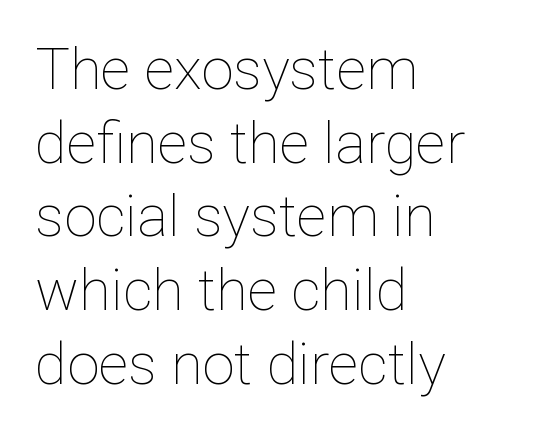
Students, note that the glyphs here touch the page at normal intervals. On a weight scale, this lands at 450 or below. In CSS terms this would be text-align: left. Bare-footed words on every line. The line-height multiplier appears to be the usual default.
